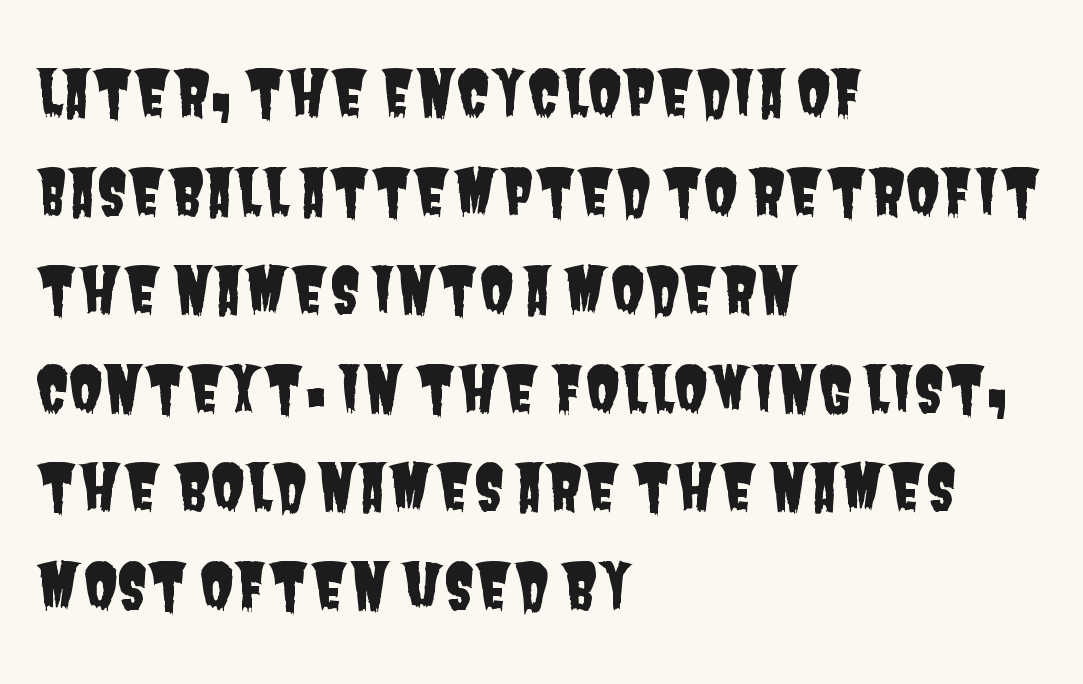
Q: Is the typeface a serif or a sans-serif typeface? A: Sans-serif.
Q: Is the text underlined? A: No.
Q: How is the paragraph aligned? A: Left-aligned.
Q: Is the spacing between letters normal or unusually wide? A: Normal.
Q: Is the spacing between lines tight, normal or loose? A: Normal.
Q: Width (condensed, normal, or wide)? A: Condensed.
Q: Stroke contrast? A: Low.
Q: x-height? A: Large.
Q: Monospaced? A: No.
